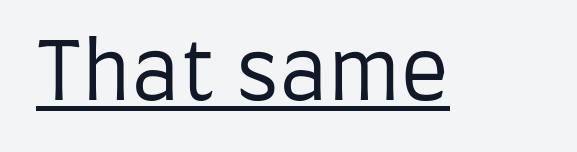
The image shows 80 px regular-weight, condensed sans-serif type, upright; set normal letter spacing, underlined; low stroke contrast and a large x-height.
